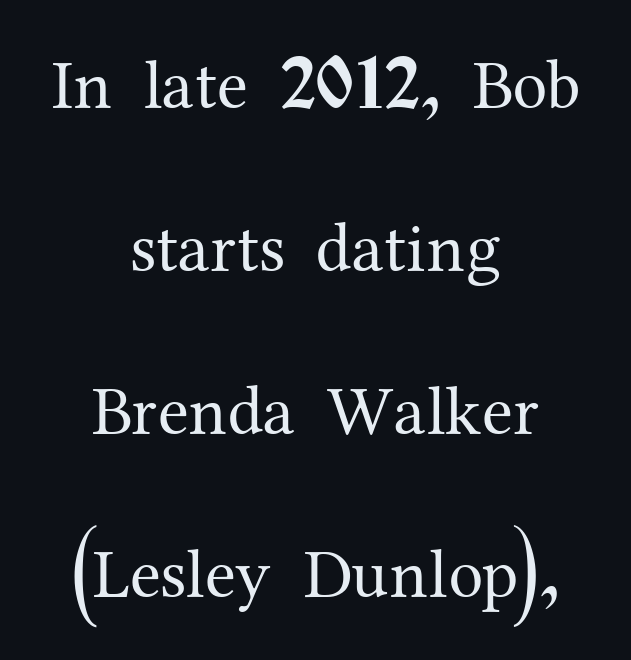
{"serif": "yes", "italic": "no", "bold": "no", "weight": "regular", "width": "normal", "stroke_contrast": "medium", "x_height": "medium", "monospaced": "no", "underline": "no", "align": "center", "line_spacing": "loose", "line_spacing_ratio": 2.33, "letter_spacing": "normal", "letter_spacing_em": 0.0, "glyph_px": 70}
